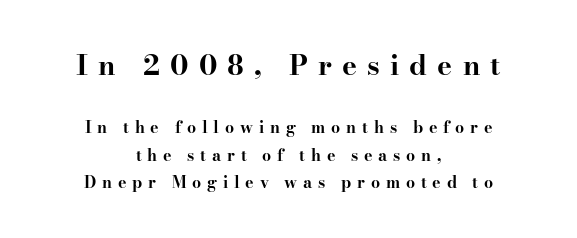
The image shows 28 px bold, wide serif type, upright; set centered, line spacing 1.71x, unusually wide letter spacing (+0.36 em), not underlined; the first (top) block is 1.75x larger; high stroke contrast and a small x-height.
